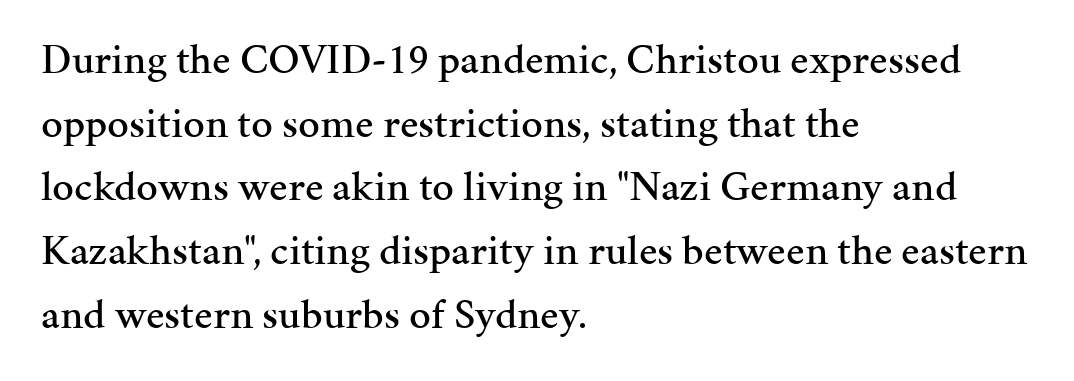
This is serif lettering, the kind often seen in printed books. No italicization has been applied; the sample stays upright. Nobody drew a line under any word here. The paragraph shown leans on its left margin.
